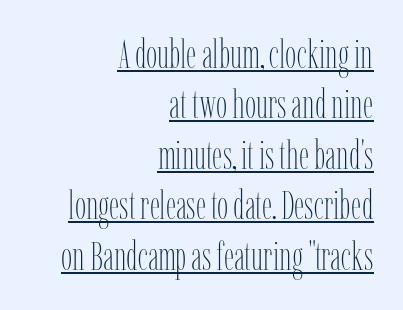
Q: Is the text bold? A: No.
Q: Is the text italic (slanted)? A: No, it is upright.
Q: Is the text underlined? A: Yes.
Q: How is the paragraph aligned? A: Right-aligned.
Q: Is the spacing between letters normal or unusually wide? A: Normal.
Q: Is the spacing between lines tight, normal or loose? A: Normal.
Q: Width (condensed, normal, or wide)? A: Condensed.
Q: Stroke contrast? A: Low.
Q: x-height? A: Medium.
Q: Monospaced? A: No.
